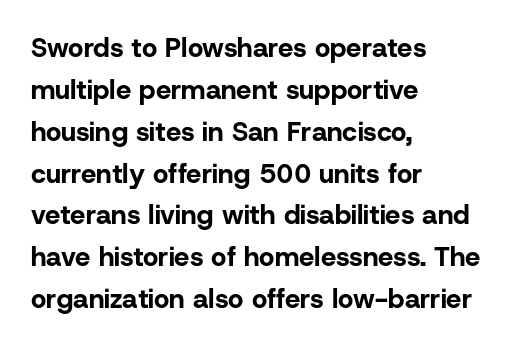
The image shows 27 px bold type, upright; set left-aligned, normal line spacing (1.55x), normal letter spacing, not underlined.
